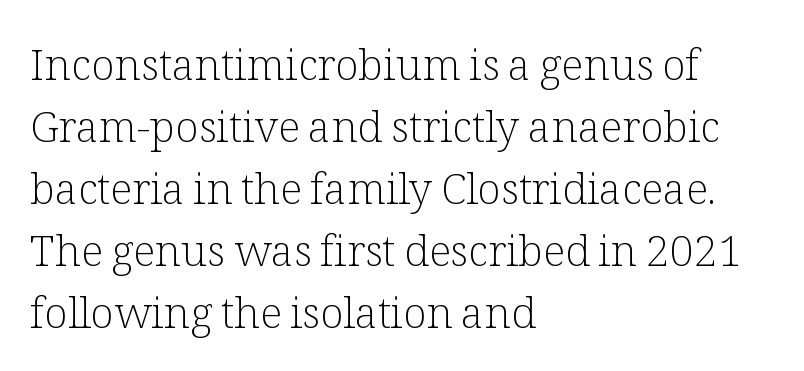
The image shows 43 px light serif type, upright; set left-aligned, normal line spacing (1.44x), normal letter spacing, not underlined; low stroke contrast and a medium x-height.
